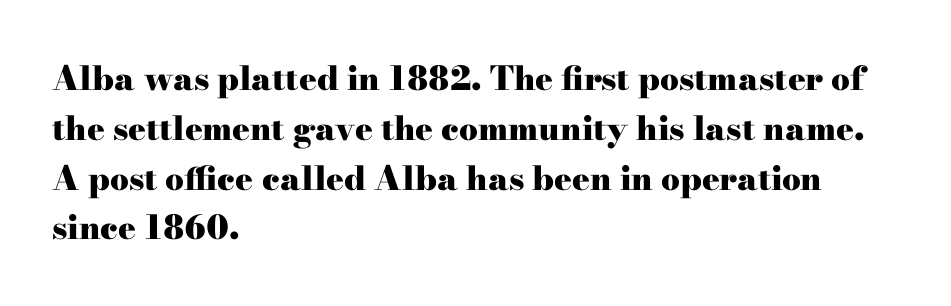
Q: Is the text bold? A: Yes.
Q: Is the text italic (slanted)? A: No, it is upright.
Q: Is the typeface a serif or a sans-serif typeface? A: Serif.
Q: Is the text underlined? A: No.
Q: How is the paragraph aligned? A: Left-aligned.
Q: Is the spacing between letters normal or unusually wide? A: Normal.
Q: Is the spacing between lines tight, normal or loose? A: Normal.
Q: Width (condensed, normal, or wide)? A: Wide.
Q: Stroke contrast? A: High.
Q: x-height? A: Small.
Q: Monospaced? A: No.
